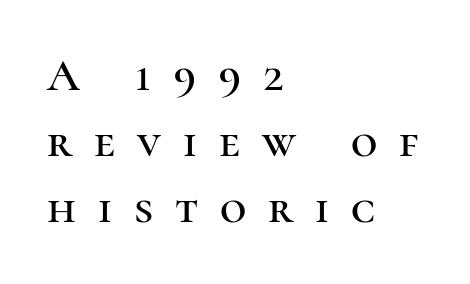
The image shows 46 px serif type, upright; set left-aligned, normal line spacing (1.44x), unusually wide letter spacing (+0.48 em), not underlined; high stroke contrast and a medium x-height.
